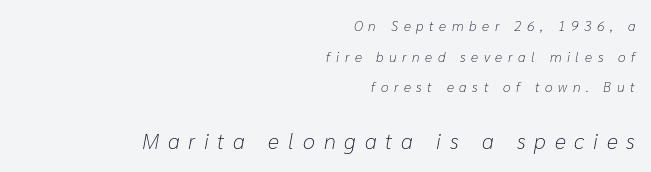
The image shows 22 px text type, italic (leaning right); set right-aligned, loose line spacing (2.18x), unusually wide letter spacing (+0.4 em), not underlined; the second (bottom) block is 1.57x larger.
